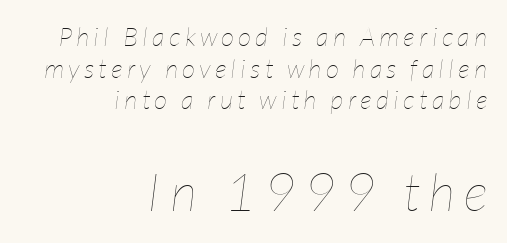
Where is the straight margin? On the right. Bold? No — there's no thickening of the strokes. The passage shown is typed in a proportional face where columns would drift. Any mark beneath the type? The region is blank. In this sample the second text group is rendered at the bigger scale.
